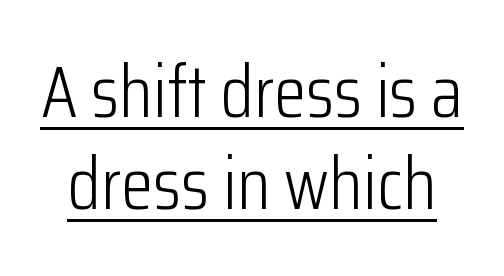
The image shows 74 px light, condensed sans-serif type, upright; set normal line spacing (1.25x), normal letter spacing, underlined; low stroke contrast and a medium x-height.
